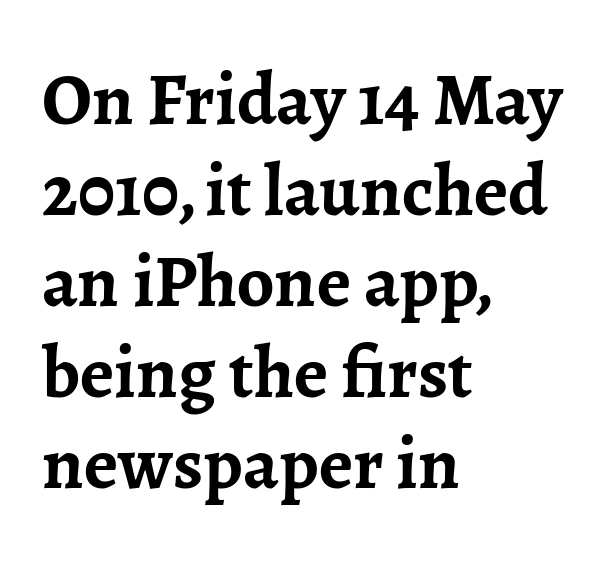
{"serif": "yes", "italic": "no", "bold": "yes", "weight": "semibold", "width": "normal", "stroke_contrast": "low", "x_height": "medium", "monospaced": "no", "underline": "no", "align": "left", "line_spacing_ratio": 1.23, "letter_spacing": "normal", "letter_spacing_em": 0.0, "glyph_px": 74}
